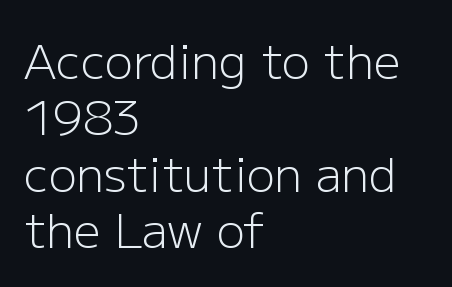
{"serif": "no", "italic": "no", "bold": "no", "weight": "light", "width": "normal", "stroke_contrast": "low", "x_height": "medium", "monospaced": "no", "underline": "no", "align": "left", "line_spacing_ratio": 1.2, "letter_spacing": "normal", "letter_spacing_em": 0.0, "glyph_px": 47}
